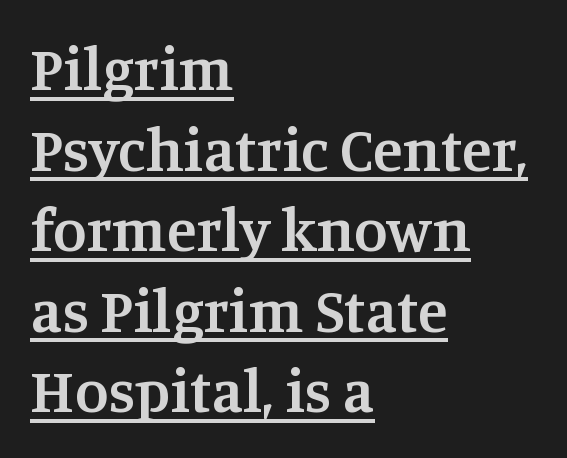
Q: Is the text bold? A: Semi-bold.
Q: Is the text italic (slanted)? A: No, it is upright.
Q: Is the typeface a serif or a sans-serif typeface? A: Serif.
Q: Is the text underlined? A: Yes.
Q: How is the paragraph aligned? A: Left-aligned.
Q: Is the spacing between letters normal or unusually wide? A: Normal.
Q: Is the spacing between lines tight, normal or loose? A: Normal.
Q: Width (condensed, normal, or wide)? A: Normal.
Q: Stroke contrast? A: Medium.
Q: x-height? A: Large.
Q: Monospaced? A: No.
